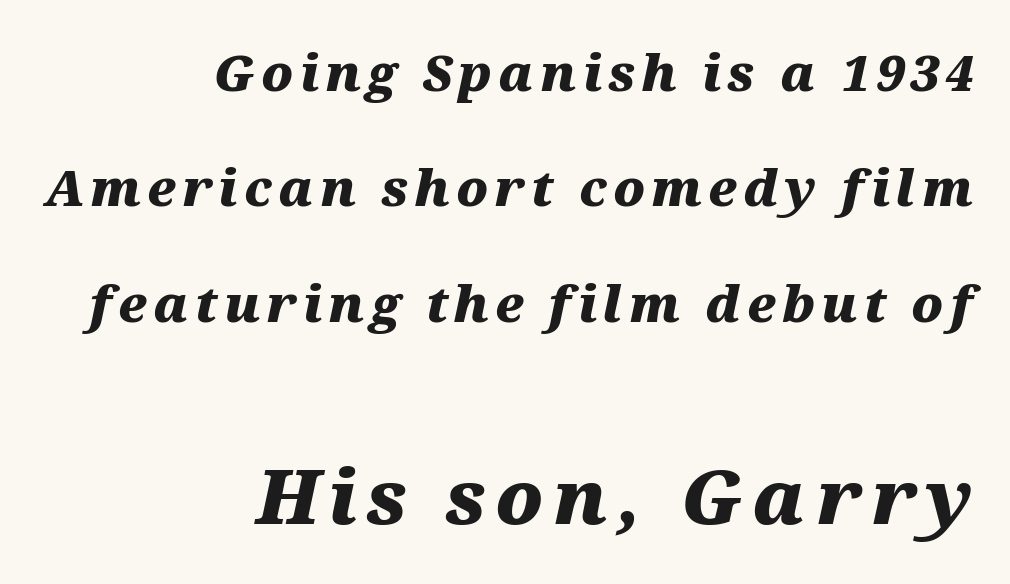
{"italic": "yes", "lean": "right", "slant_degrees": 12, "bold": "yes", "weight": "heavy", "width": "wide", "stroke_contrast": "medium", "x_height": "medium", "monospaced": "no", "underline": "no", "align": "right", "line_spacing": "loose", "line_spacing_ratio": 2.31, "larger_block": "second", "size_ratio": 1.5, "glyph_px": 75}
